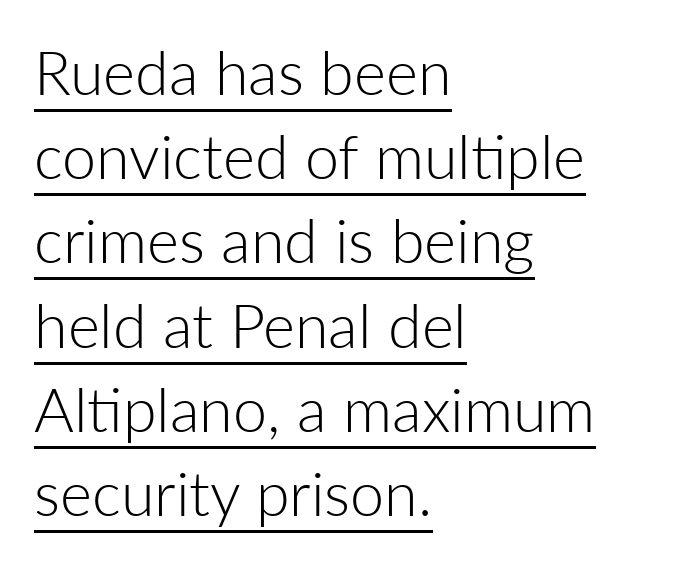
The image shows 61 px light sans-serif type, upright; set left-aligned, normal line spacing (1.38x), normal letter spacing, underlined; low stroke contrast and a medium x-height.
